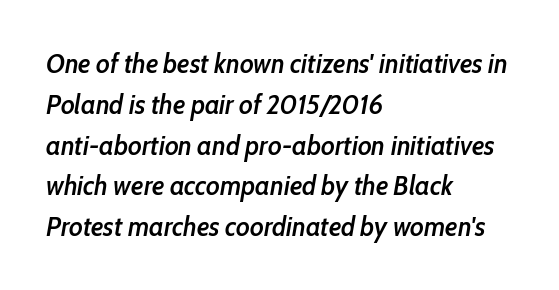
{"italic": "yes", "lean": "right", "slant_degrees": 10, "bold": "semi", "underline": "no", "align": "left", "line_spacing": "normal", "line_spacing_ratio": 1.51, "letter_spacing": "normal", "letter_spacing_em": 0.0, "glyph_px": 27}
